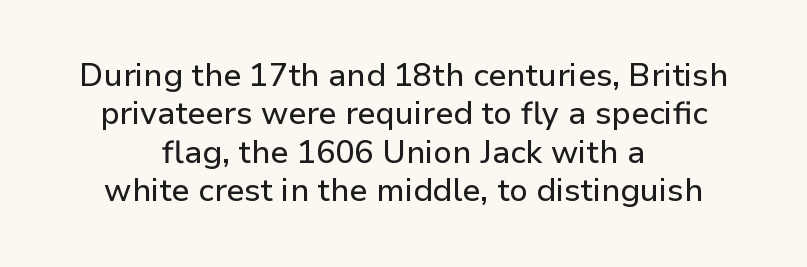
Q: Is the text italic (slanted)? A: No, it is upright.
Q: Is the typeface a serif or a sans-serif typeface? A: Sans-serif.
Q: Is the text underlined? A: No.
Q: How is the paragraph aligned? A: Centered.
Q: Is the spacing between letters normal or unusually wide? A: Normal.
Q: Width (condensed, normal, or wide)? A: Normal.
Q: Stroke contrast? A: Low.
Q: x-height? A: Medium.
Q: Monospaced? A: No.
